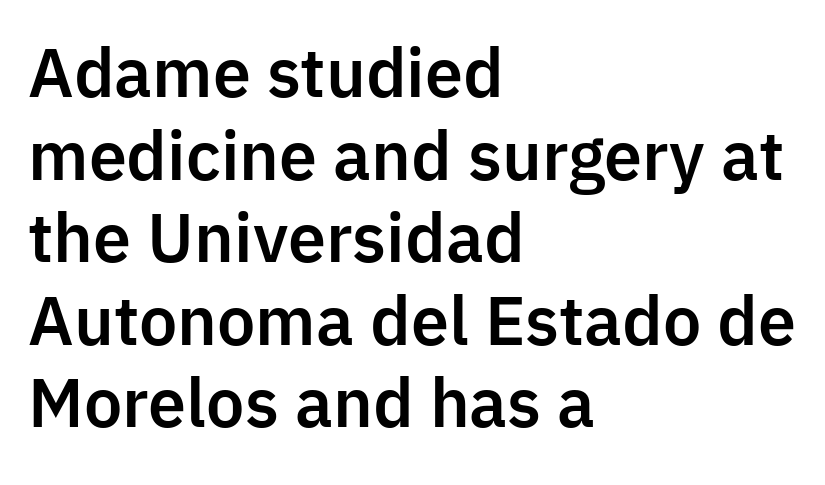
Q: Is the text italic (slanted)? A: No, it is upright.
Q: Is the typeface a serif or a sans-serif typeface? A: Sans-serif.
Q: Is the text underlined? A: No.
Q: How is the paragraph aligned? A: Left-aligned.
Q: Is the spacing between letters normal or unusually wide? A: Normal.
Q: Is the spacing between lines tight, normal or loose? A: Normal.
Q: Width (condensed, normal, or wide)? A: Normal.
Q: Stroke contrast? A: Low.
Q: x-height? A: Medium.
Q: Monospaced? A: No.
